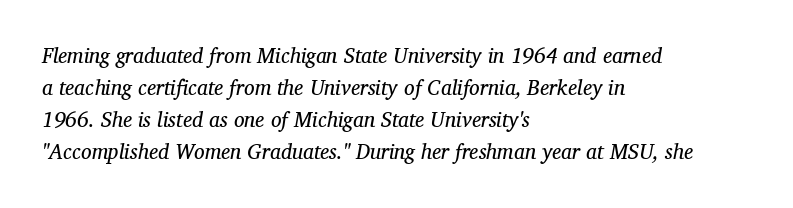
The face used here has a pronounced slope to its letters. Interline gaps are of average width in this sample. Is the letter spacing exaggerated? No — it looks like the ordinary default. A quiet, ordinary-to-light weight characterises the typeface. The gap between lines stays unmarked. Caption: multi-line text, flush left, ragged right.
